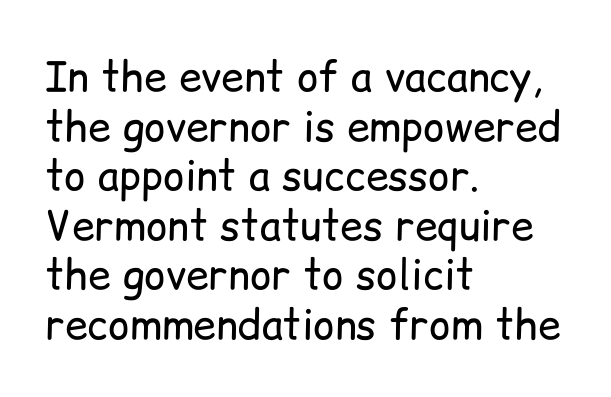
{"serif": "no", "italic": "no", "bold": "no", "weight": "regular", "width": "normal", "stroke_contrast": "low", "x_height": "medium", "monospaced": "no", "underline": "no", "align": "left", "line_spacing_ratio": 1.21, "letter_spacing": "normal", "letter_spacing_em": 0.0, "glyph_px": 41}
